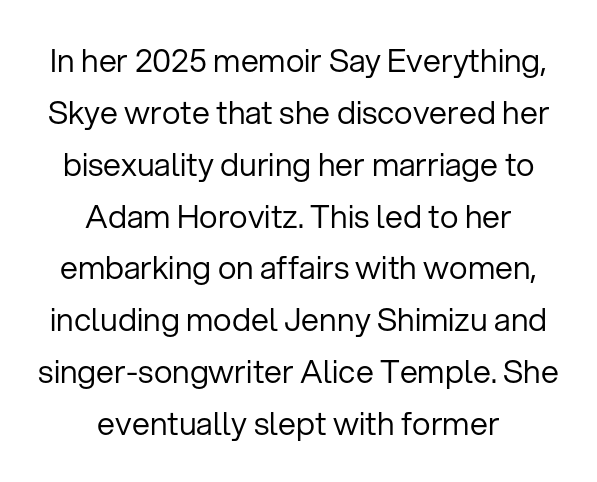
Q: Is the text bold? A: No.
Q: Is the text italic (slanted)? A: No, it is upright.
Q: Is the typeface a serif or a sans-serif typeface? A: Sans-serif.
Q: Is the text underlined? A: No.
Q: How is the paragraph aligned? A: Centered.
Q: Is the spacing between letters normal or unusually wide? A: Normal.
Q: Is the spacing between lines tight, normal or loose? A: Normal.
Q: Width (condensed, normal, or wide)? A: Normal.
Q: Stroke contrast? A: Low.
Q: x-height? A: Medium.
Q: Monospaced? A: No.
